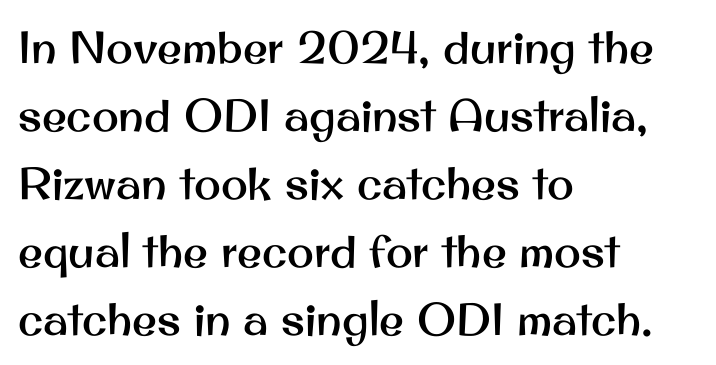
Do the characters align in a grid? No, the font is proportional. Leftover space on each line is placed entirely after the last word. Upright lettering throughout. Summary of vertical rhythm: regular, with standard interline spacing. Check under the words: just untouched page.
